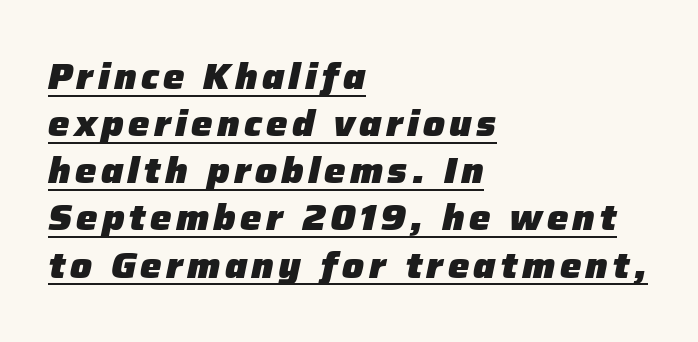
Q: Is the text bold? A: Yes.
Q: Is the text italic (slanted)? A: Yes, it leans right by about 12 degrees.
Q: Is the text underlined? A: Yes.
Q: How is the paragraph aligned? A: Left-aligned.
Q: Is the spacing between lines tight, normal or loose? A: Normal.
Q: Width (condensed, normal, or wide)? A: Normal.
Q: Stroke contrast? A: Low.
Q: x-height? A: Medium.
Q: Monospaced? A: No.
